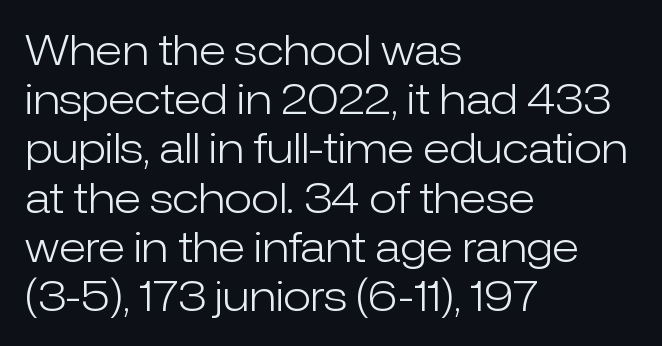
Q: Is the text bold? A: No.
Q: Is the text italic (slanted)? A: No, it is upright.
Q: Is the typeface a serif or a sans-serif typeface? A: Sans-serif.
Q: Is the text underlined? A: No.
Q: How is the paragraph aligned? A: Left-aligned.
Q: Is the spacing between letters normal or unusually wide? A: Normal.
Q: Width (condensed, normal, or wide)? A: Normal.
Q: Stroke contrast? A: Low.
Q: x-height? A: Medium.
Q: Monospaced? A: No.
